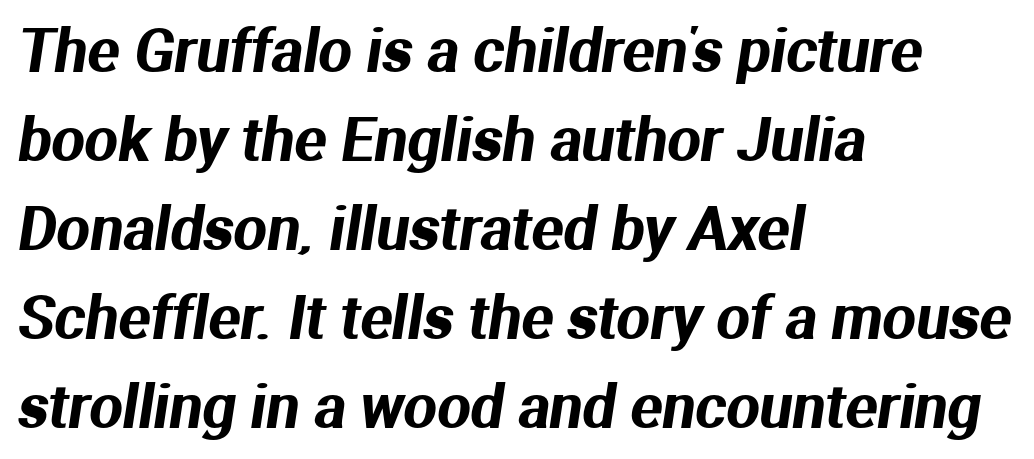
Q: Is the typeface a serif or a sans-serif typeface? A: Sans-serif.
Q: Is the text underlined? A: No.
Q: How is the paragraph aligned? A: Left-aligned.
Q: Is the spacing between letters normal or unusually wide? A: Normal.
Q: Is the spacing between lines tight, normal or loose? A: Normal.
Q: Width (condensed, normal, or wide)? A: Normal.
Q: Stroke contrast? A: Medium.
Q: x-height? A: Medium.
Q: Monospaced? A: No.
